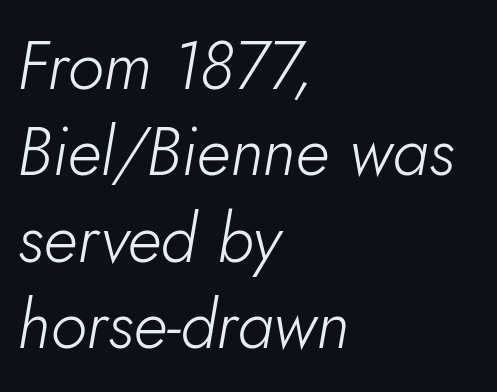
The image shows 67 px light type, italic (leaning right); set left-aligned, normal line spacing (1.29x), normal letter spacing, not underlined; low stroke contrast and a small x-height.
